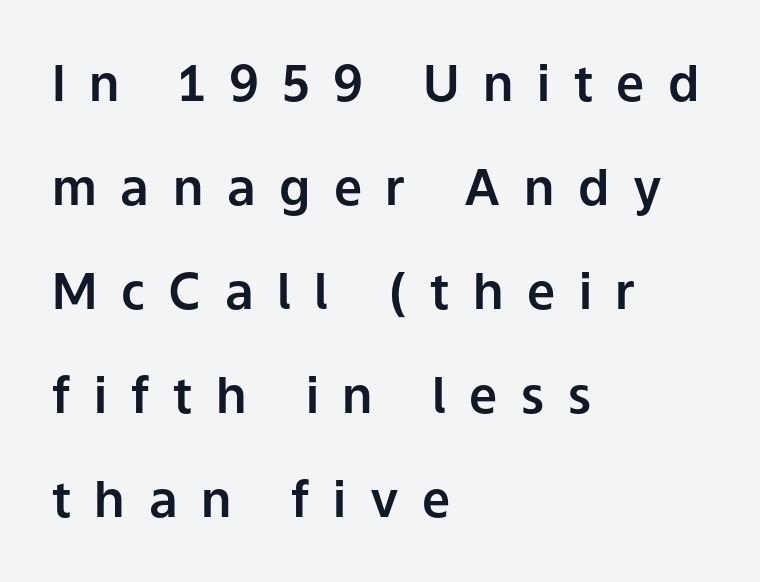
The image shows 50 px sans-serif type, upright; set left-aligned, loose line spacing (2.08x), unusually wide letter spacing (+0.47 em), not underlined; low stroke contrast and a medium x-height.
